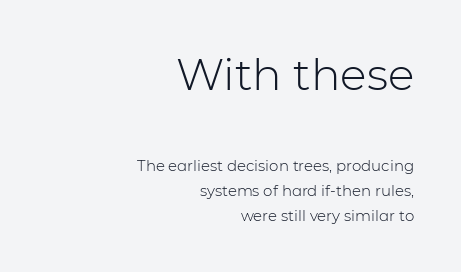
{"serif": "no", "italic": "no", "bold": "no", "weight": "light", "width": "normal", "stroke_contrast": "low", "x_height": "medium", "monospaced": "no", "underline": "no", "align": "right", "line_spacing": "normal", "line_spacing_ratio": 1.67, "letter_spacing": "normal", "letter_spacing_em": 0.0, "larger_block": "first", "size_ratio": 2.93, "glyph_px": 44}
